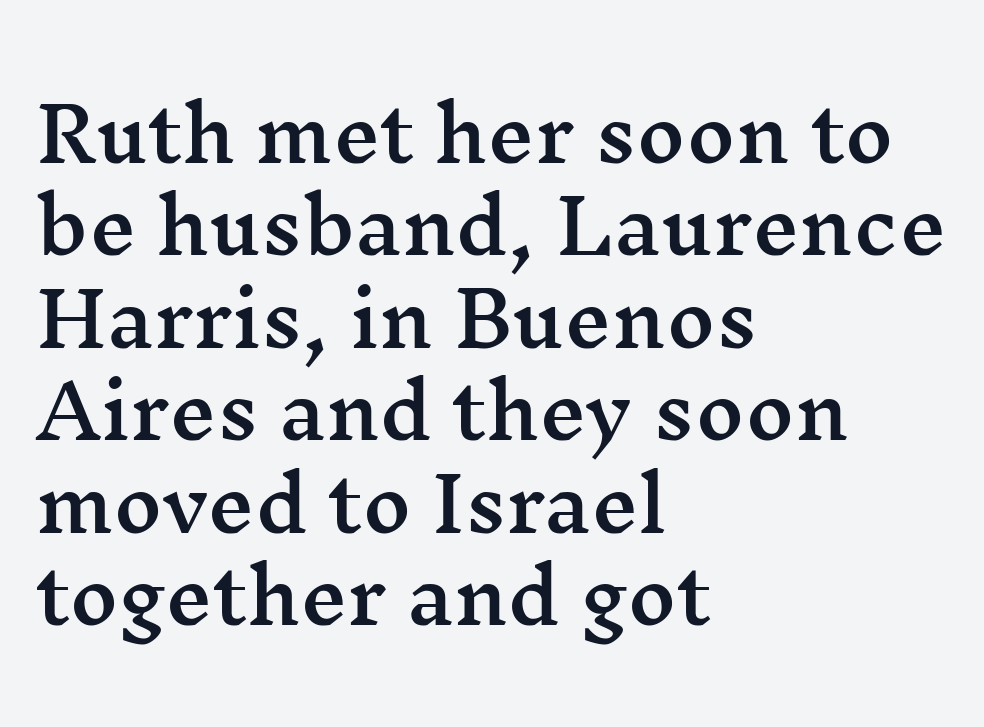
The image shows 74 px wide serif type, upright; set left-aligned, normal line spacing (1.25x), normal letter spacing, not underlined; medium stroke contrast and a medium x-height.
